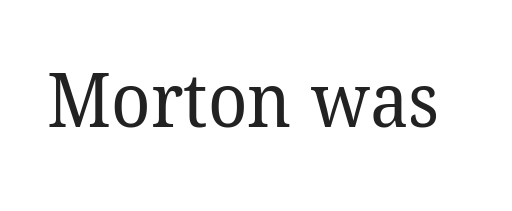
Q: Is the text bold? A: No.
Q: Is the typeface a serif or a sans-serif typeface? A: Serif.
Q: Is the text underlined? A: No.
Q: Is the spacing between letters normal or unusually wide? A: Normal.
Q: Width (condensed, normal, or wide)? A: Normal.
Q: Stroke contrast? A: Low.
Q: x-height? A: Medium.
Q: Monospaced? A: No.
